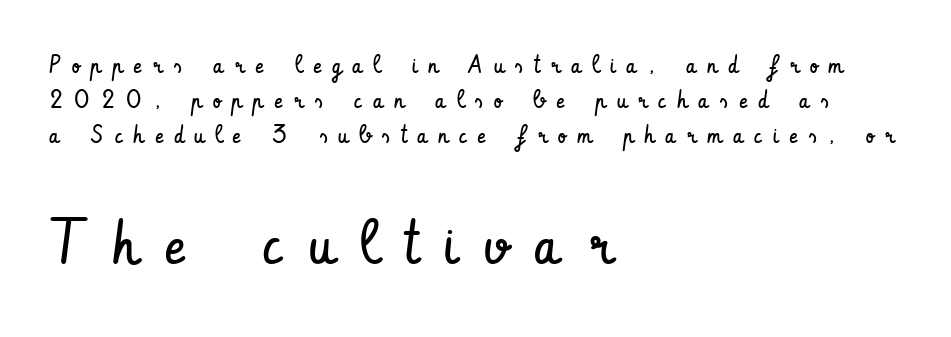
{"serif": "no", "italic": "no", "bold": "no", "weight": "regular", "width": "condensed", "stroke_contrast": "low", "x_height": "small", "monospaced": "no", "underline": "no", "align": "left", "line_spacing": "normal", "line_spacing_ratio": 1.4, "letter_spacing": "wide", "letter_spacing_em": 0.44, "larger_block": "second", "size_ratio": 2.48, "glyph_px": 62}
